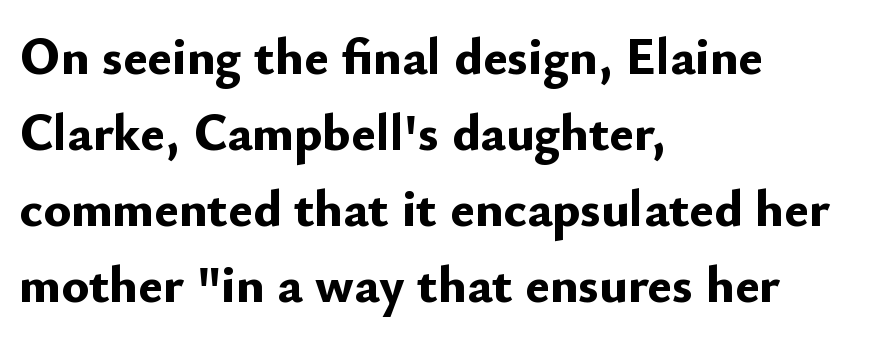
Q: Is the text bold? A: Yes.
Q: Is the text italic (slanted)? A: No, it is upright.
Q: Is the typeface a serif or a sans-serif typeface? A: Sans-serif.
Q: Is the text underlined? A: No.
Q: How is the paragraph aligned? A: Left-aligned.
Q: Is the spacing between letters normal or unusually wide? A: Normal.
Q: Is the spacing between lines tight, normal or loose? A: Normal.
Q: Width (condensed, normal, or wide)? A: Normal.
Q: Stroke contrast? A: Low.
Q: x-height? A: Small.
Q: Monospaced? A: No.
